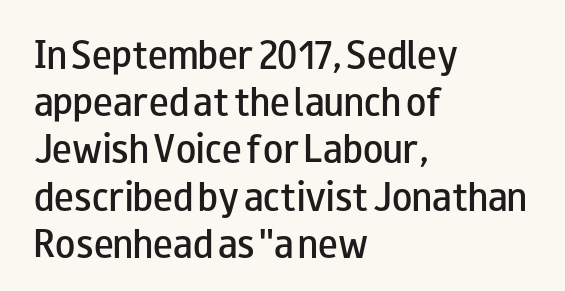
Q: Is the text bold? A: Semi-bold.
Q: Is the text italic (slanted)? A: No, it is upright.
Q: Is the typeface a serif or a sans-serif typeface? A: Sans-serif.
Q: Is the text underlined? A: No.
Q: How is the paragraph aligned? A: Left-aligned.
Q: Is the spacing between letters normal or unusually wide? A: Normal.
Q: Is the spacing between lines tight, normal or loose? A: Normal.
Q: Width (condensed, normal, or wide)? A: Wide.
Q: Stroke contrast? A: Low.
Q: x-height? A: Small.
Q: Monospaced? A: No.
